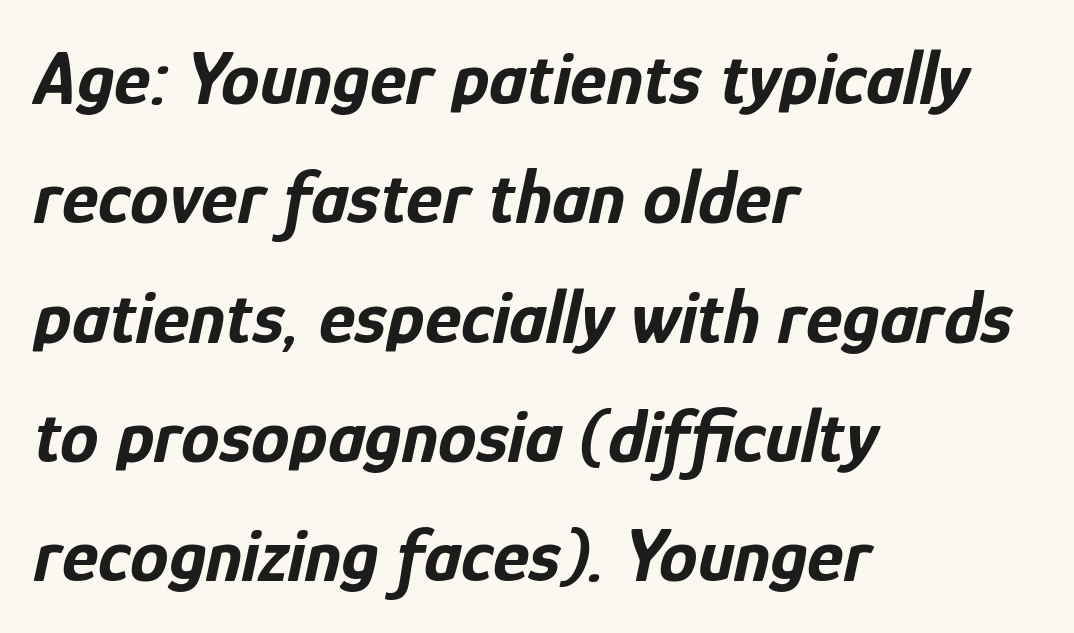
Does the lettering tilt? It does — this is italic. Standard letterfit; no display-style spreading of the glyphs. Plain, unruled lines of type. Looks like regular typesetting: each glyph gets only the width it needs. The characters look thick and weighty, a clear bold.
